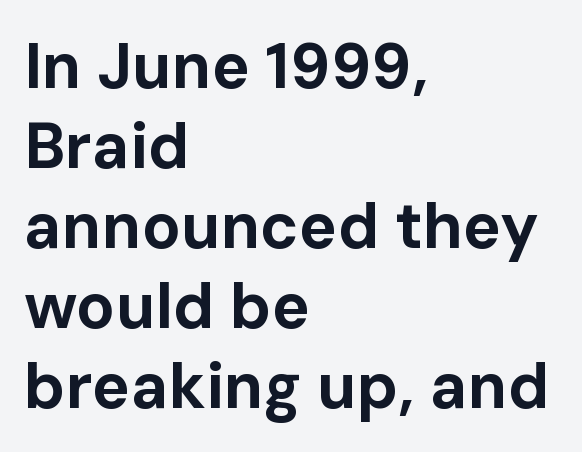
{"serif": "no", "italic": "no", "bold": "yes", "weight": "bold", "width": "normal", "stroke_contrast": "low", "x_height": "medium", "monospaced": "no", "underline": "no", "align": "left", "line_spacing": "normal", "line_spacing_ratio": 1.25, "letter_spacing": "normal", "letter_spacing_em": 0.0, "glyph_px": 64}
